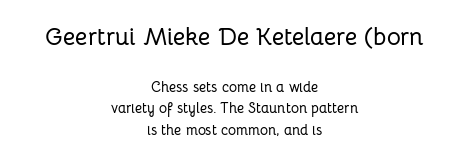
The image shows 24 px text type, upright; set centered, normal line spacing (1.56x), normal letter spacing, not underlined; the first (top) block is 1.71x larger.
